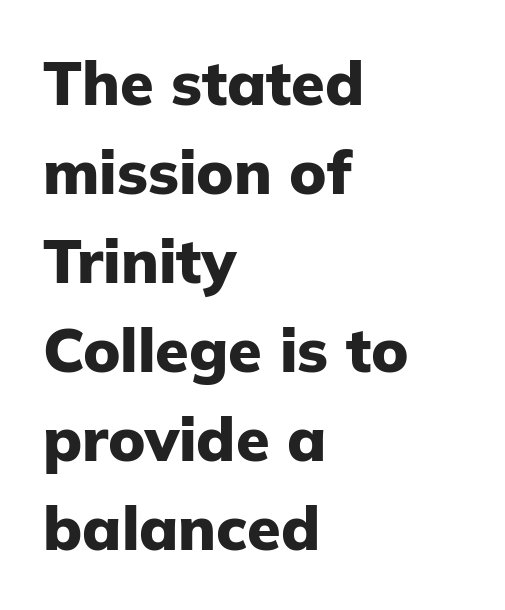
Unmarked baselines from the first word to the last. Every character sits straight up, as roman type does. The block of text has a typical density, with ordinary space between rows. Chunky letters — that's bold for sure. The face used here is a sans, in the tradition of grotesques and geometrics. Leftover space on each line is placed entirely after the last word.
